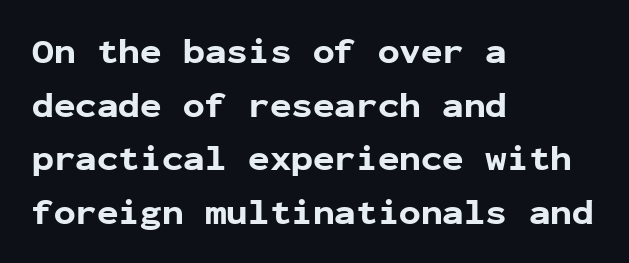
A typesetter would call this monospace, since all characters share one set width. Reading down the block, your eye returns to a fixed left position each line. Heft: maximum for text — a bold. Is the letter spacing exaggerated? No — it looks like the ordinary default. If you drew a line through each stem, it would be perfectly vertical. A sans-serif font was chosen for this passage.
